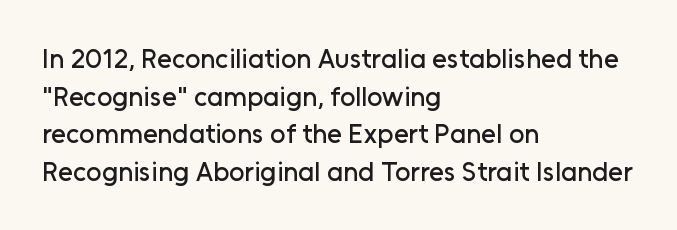
Plain, unruled lines of type. The lines in this sample share a left origin and differ only in where they stop. The specimen reads as upright at a glance. Letter spacing: default. If you measured baseline to baseline, you'd find a middling distance.
